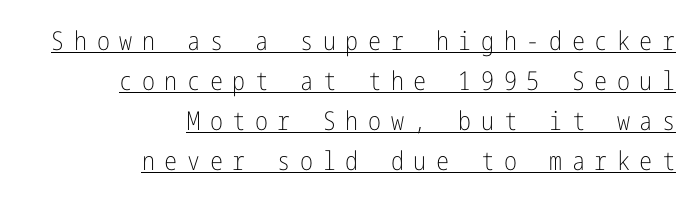
{"italic": "no", "bold": "no", "underline": "yes", "align": "right", "line_spacing": "normal", "line_spacing_ratio": 1.54, "letter_spacing": "wide", "letter_spacing_em": 0.37, "glyph_px": 26}
